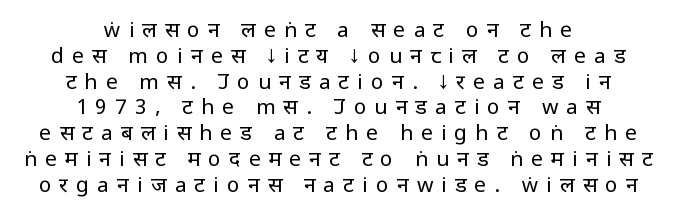
The image shows 21 px text type, upright; set centered, line spacing 1.23x, unusually wide letter spacing (+0.39 em), not underlined.
